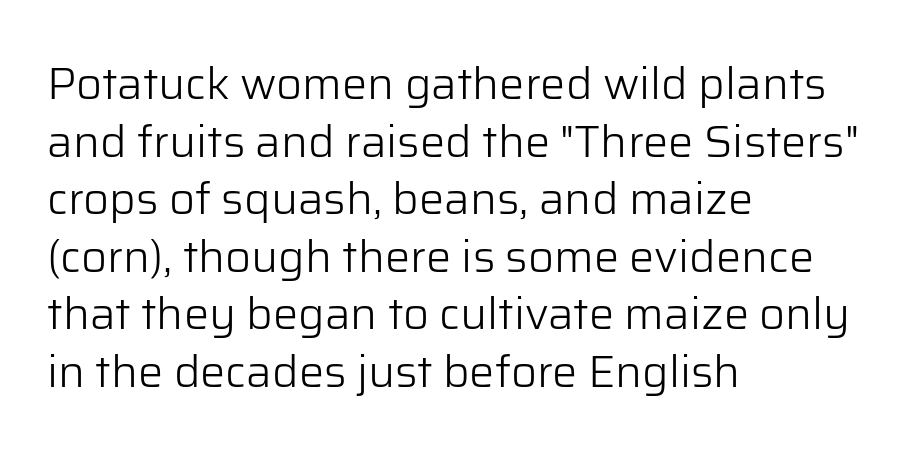
Q: Is the text bold? A: No.
Q: Is the text italic (slanted)? A: No, it is upright.
Q: Is the typeface a serif or a sans-serif typeface? A: Sans-serif.
Q: Is the text underlined? A: No.
Q: How is the paragraph aligned? A: Left-aligned.
Q: Is the spacing between letters normal or unusually wide? A: Normal.
Q: Is the spacing between lines tight, normal or loose? A: Normal.
Q: Width (condensed, normal, or wide)? A: Normal.
Q: Stroke contrast? A: Low.
Q: x-height? A: Medium.
Q: Monospaced? A: No.
